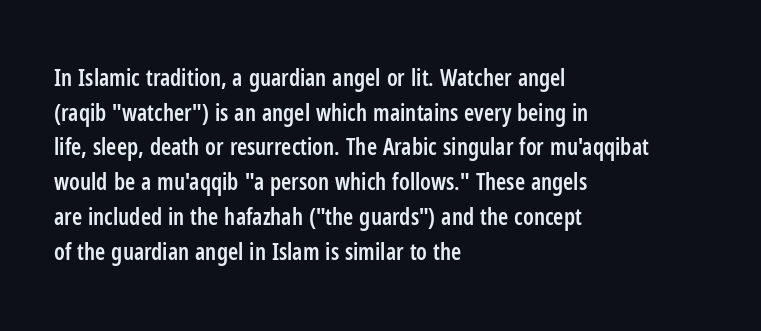
{"italic": "no", "bold": "semi", "underline": "no", "align": "left", "line_spacing": "normal", "line_spacing_ratio": 1.51, "letter_spacing": "normal", "letter_spacing_em": 0.0, "glyph_px": 23}
